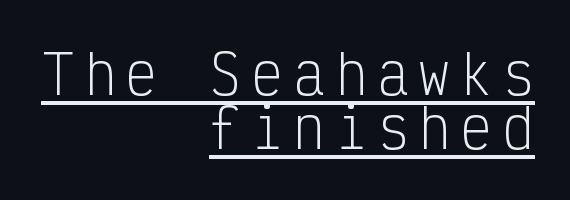
{"serif": "no", "italic": "no", "bold": "no", "weight": "light", "width": "condensed", "stroke_contrast": "low", "x_height": "medium", "monospaced": "yes", "underline": "yes", "align": "right", "line_spacing": "tight", "line_spacing_ratio": 1.02, "glyph_px": 53}
